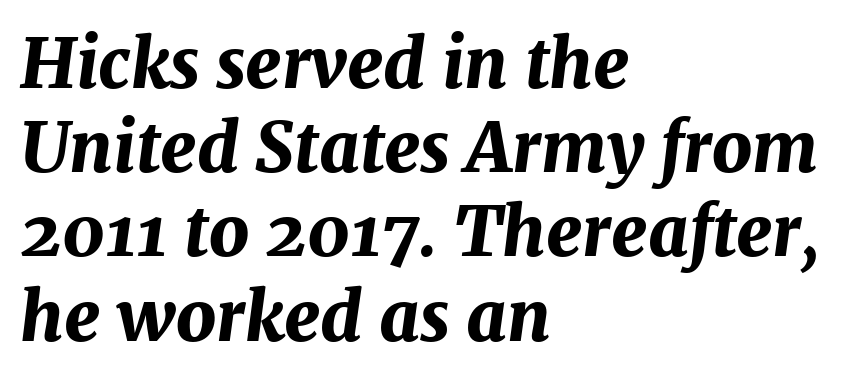
Nobody touched the tracking dial on this one. It's the slanting kind of type. Rule under the text: the space is simply empty. These lines are set flush left with a ragged right edge.
